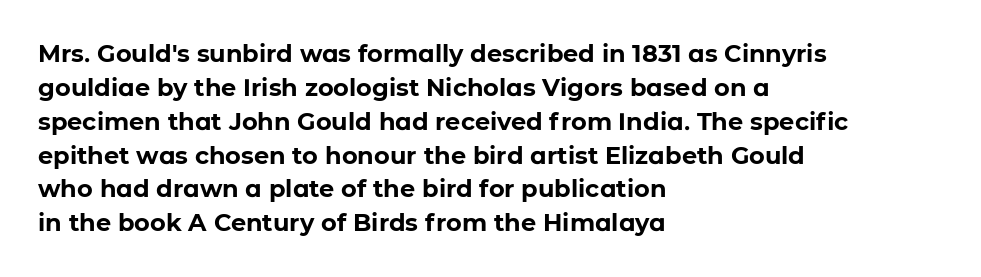
The image shows 24 px bold type, upright; set left-aligned, normal line spacing (1.41x), normal letter spacing, not underlined.
